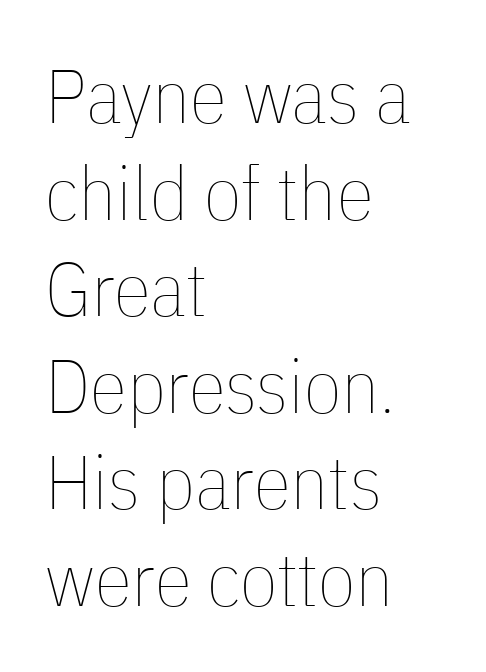
The image shows 76 px thin, condensed type, upright; set left-aligned, normal line spacing (1.27x), normal letter spacing, not underlined; low stroke contrast and a medium x-height.
